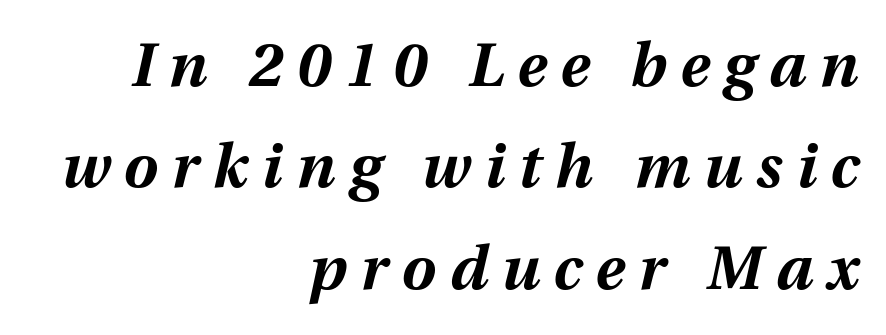
Q: Is the text bold? A: Yes.
Q: Is the text italic (slanted)? A: Yes, it leans right by about 12 degrees.
Q: Is the text underlined? A: No.
Q: How is the paragraph aligned? A: Right-aligned.
Q: Is the spacing between letters normal or unusually wide? A: Unusually wide.
Q: Is the spacing between lines tight, normal or loose? A: Normal.
Q: Width (condensed, normal, or wide)? A: Normal.
Q: Stroke contrast? A: Medium.
Q: x-height? A: Medium.
Q: Monospaced? A: No.
